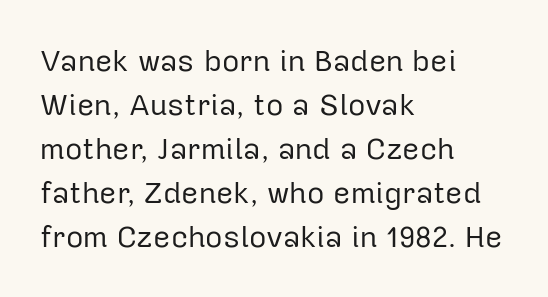
{"serif": "no", "italic": "no", "bold": "no", "weight": "regular", "width": "normal", "stroke_contrast": "low", "x_height": "medium", "monospaced": "no", "underline": "no", "align": "left", "line_spacing": "normal", "line_spacing_ratio": 1.47, "letter_spacing": "normal", "letter_spacing_em": 0.0, "glyph_px": 30}
